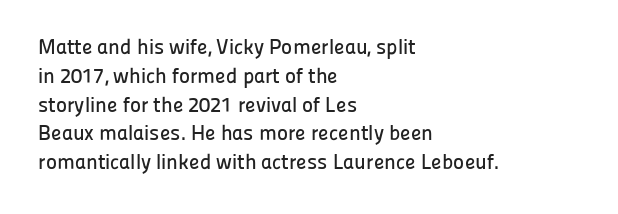
Q: Is the text italic (slanted)? A: No, it is upright.
Q: Is the text underlined? A: No.
Q: How is the paragraph aligned? A: Left-aligned.
Q: Is the spacing between letters normal or unusually wide? A: Normal.
Q: Is the spacing between lines tight, normal or loose? A: Normal.
